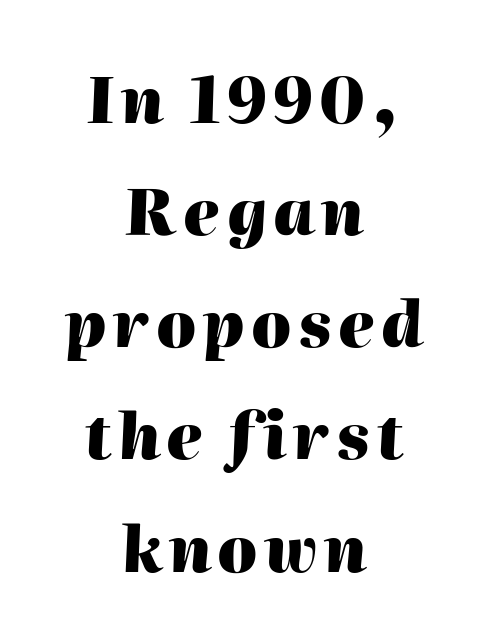
These lines are centered, leaving both edges ragged. Nobody drew a line under any word here. Does the weight exceed regular? Yes, all the way to bold. This sample has the flowing, uneven cadence of proportional lettering.
